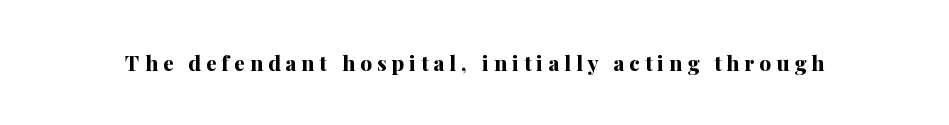
The image shows 21 px bold type, upright; set unusually wide letter spacing (+0.24 em), not underlined.
